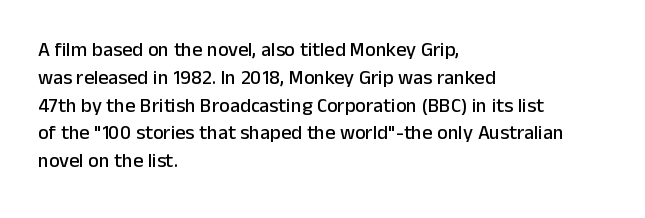
The image shows 20 px text type, upright; set left-aligned, normal line spacing (1.39x), normal letter spacing, not underlined.
